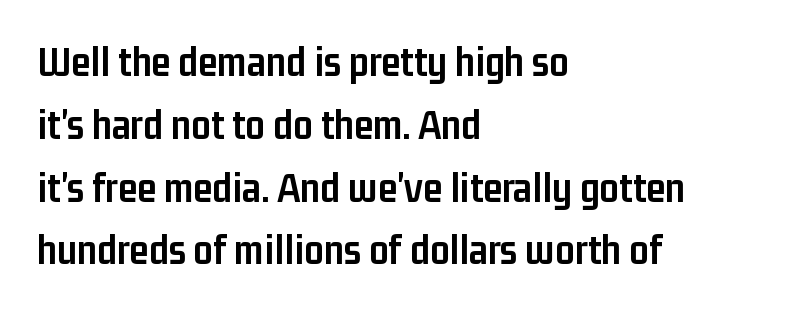
Q: Is the text bold? A: Yes.
Q: Is the text italic (slanted)? A: No, it is upright.
Q: Is the typeface a serif or a sans-serif typeface? A: Sans-serif.
Q: Is the text underlined? A: No.
Q: How is the paragraph aligned? A: Left-aligned.
Q: Is the spacing between letters normal or unusually wide? A: Normal.
Q: Is the spacing between lines tight, normal or loose? A: Normal.
Q: Width (condensed, normal, or wide)? A: Condensed.
Q: Stroke contrast? A: Low.
Q: x-height? A: Medium.
Q: Monospaced? A: No.
